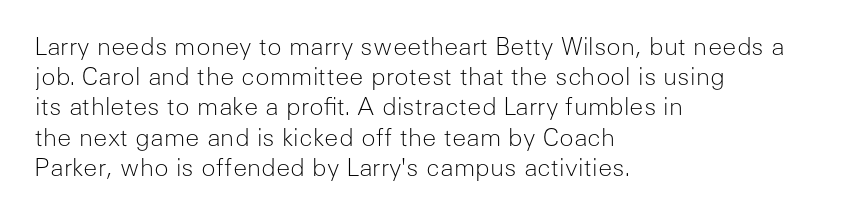
Q: Is the text bold? A: No.
Q: Is the text italic (slanted)? A: No, it is upright.
Q: Is the text underlined? A: No.
Q: How is the paragraph aligned? A: Left-aligned.
Q: Is the spacing between letters normal or unusually wide? A: Normal.
Q: Is the spacing between lines tight, normal or loose? A: Normal.
